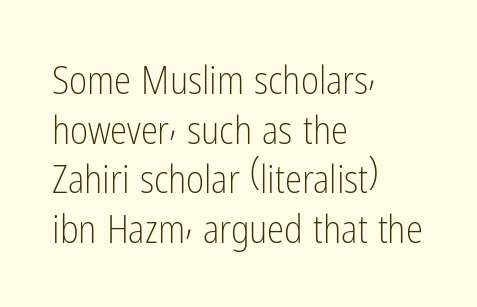
What stands out about the letter spacing? Nothing — it is the standard amount. Evenly set lines give the paragraph a standard silhouette. Alignment: flush left. Notice how the stems are strictly vertical — no italics here. Descenders hang freely into open space. The letterforms sit at book weight or below.
